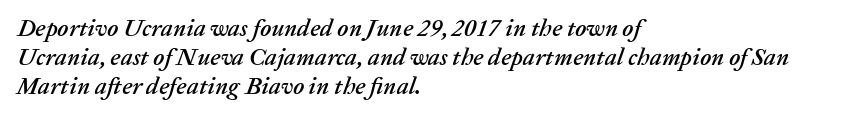
The image shows 24 px text type, italic (leaning right); set left-aligned, line spacing 1.21x, normal letter spacing, not underlined.
